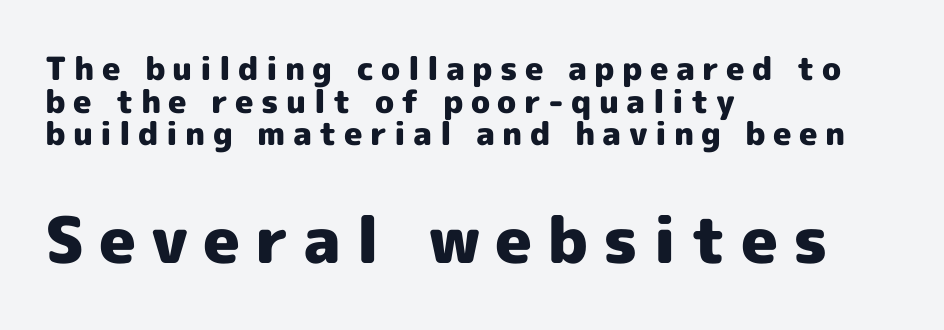
Q: Is the text bold? A: Yes.
Q: Is the text italic (slanted)? A: No, it is upright.
Q: Is the typeface a serif or a sans-serif typeface? A: Sans-serif.
Q: Is the text underlined? A: No.
Q: How is the paragraph aligned? A: Left-aligned.
Q: Is the spacing between letters normal or unusually wide? A: Unusually wide.
Q: Is the spacing between lines tight, normal or loose? A: Tight.
Q: Which block of text is set in a larger size, the first (top) or the second (bottom)? A: The second (bottom) one.
Q: Width (condensed, normal, or wide)? A: Normal.
Q: x-height? A: Medium.
Q: Monospaced? A: No.
